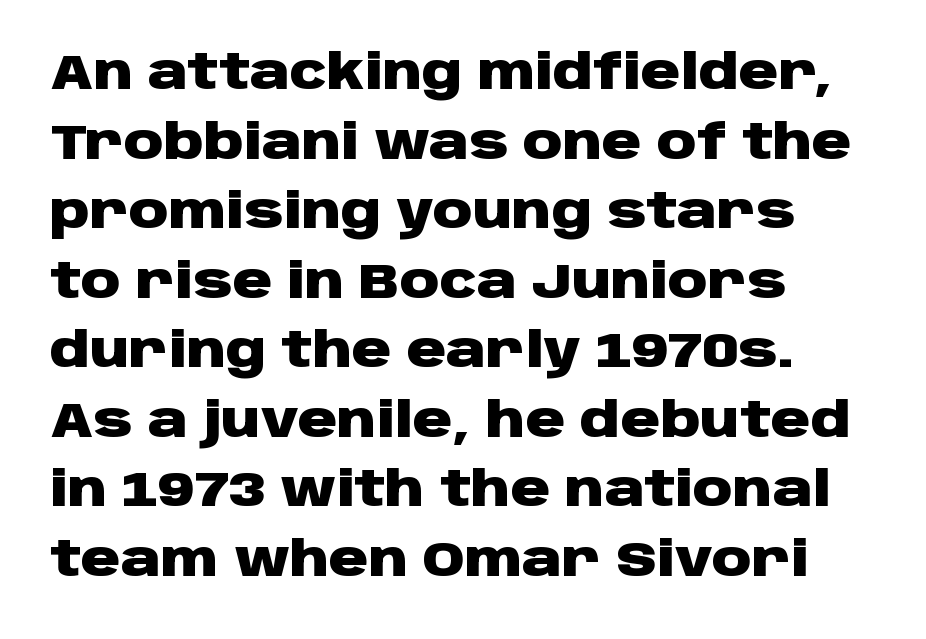
Check under the words: just untouched page. The letters are bold, with thick, heavy strokes. In terms of posture, this sample is upright. Type style note: lacks serifs. A normal amount of white space separates one row of letters from the next. Looks like regular typesetting: each glyph gets only the width it needs.
